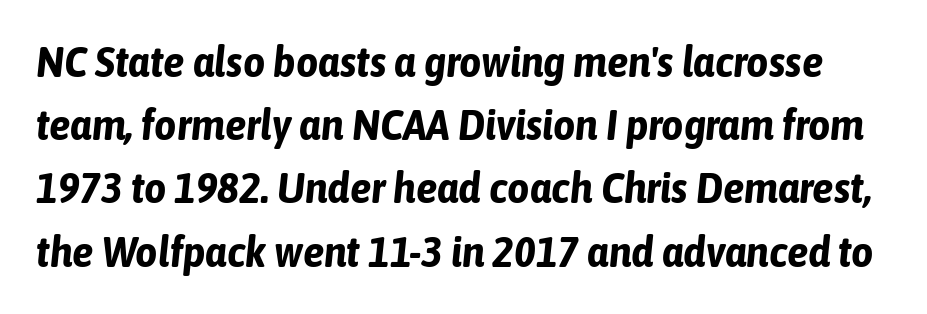
Q: Is the text bold? A: Yes.
Q: Is the text italic (slanted)? A: Yes, it leans right by about 6 degrees.
Q: Is the text underlined? A: No.
Q: Is the spacing between letters normal or unusually wide? A: Normal.
Q: Is the spacing between lines tight, normal or loose? A: Normal.
Q: Width (condensed, normal, or wide)? A: Condensed.
Q: Stroke contrast? A: Low.
Q: x-height? A: Medium.
Q: Monospaced? A: No.
